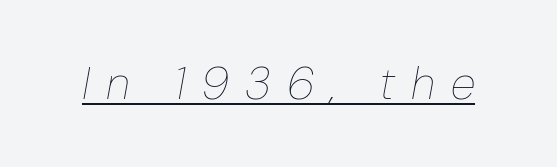
{"italic": "yes", "lean": "right", "slant_degrees": 10, "bold": "no", "weight": "thin", "width": "condensed", "stroke_contrast": "low", "x_height": "medium", "monospaced": "no", "underline": "yes", "letter_spacing": "wide", "letter_spacing_em": 0.35, "glyph_px": 46}
